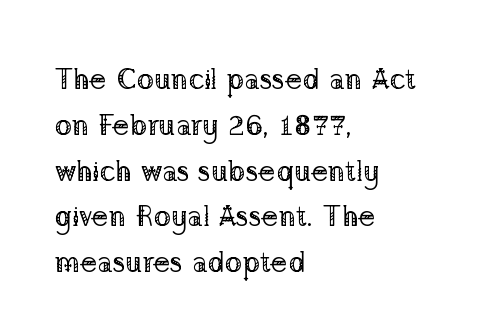
Q: Is the text bold? A: No.
Q: Is the text italic (slanted)? A: No, it is upright.
Q: Is the typeface a serif or a sans-serif typeface? A: Serif.
Q: Is the text underlined? A: No.
Q: How is the paragraph aligned? A: Left-aligned.
Q: Is the spacing between letters normal or unusually wide? A: Normal.
Q: Is the spacing between lines tight, normal or loose? A: Normal.
Q: Width (condensed, normal, or wide)? A: Normal.
Q: Stroke contrast? A: Low.
Q: x-height? A: Medium.
Q: Monospaced? A: No.
